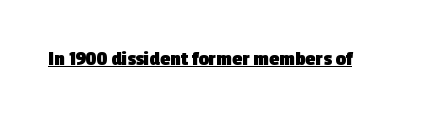
Q: Is the text bold? A: Yes.
Q: Is the text underlined? A: Yes.
Q: Is the spacing between letters normal or unusually wide? A: Normal.
